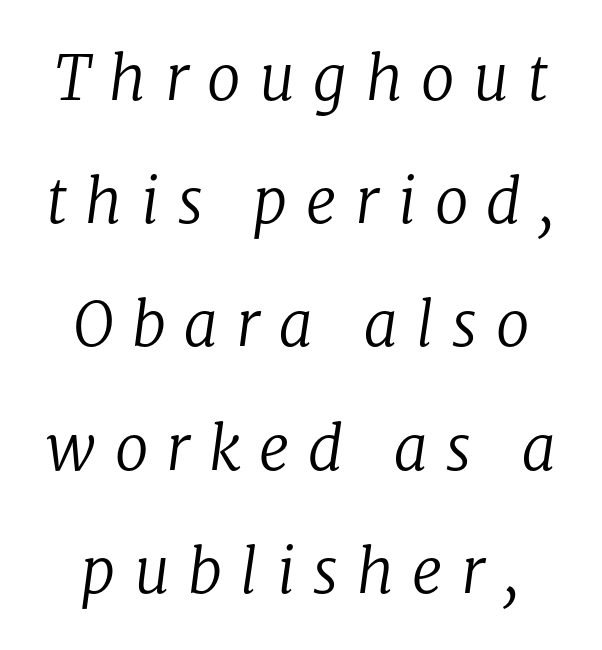
Airy leading. Is the stroke heavy? The answer is a plain regular-or-lighter. Spacing verdict: proportional, widths tailored to each character. This sample uses expanded letter spacing, leaving extra air between glyphs. Little horizontal feet cap the strokes, marking this as serif type.
